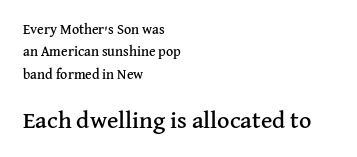
{"italic": "no", "underline": "no", "align": "left", "line_spacing": "normal", "line_spacing_ratio": 1.59, "letter_spacing": "normal", "letter_spacing_em": 0.0, "larger_block": "second", "size_ratio": 1.71, "glyph_px": 24}
